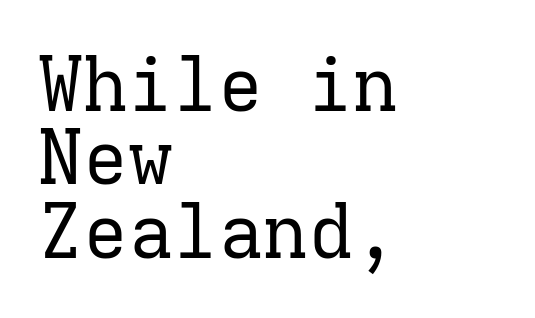
The image shows 75 px regular-weight serif type, upright, monospaced; set left-aligned, tight line spacing (0.98x), normal letter spacing, not underlined; low stroke contrast and a medium x-height.
